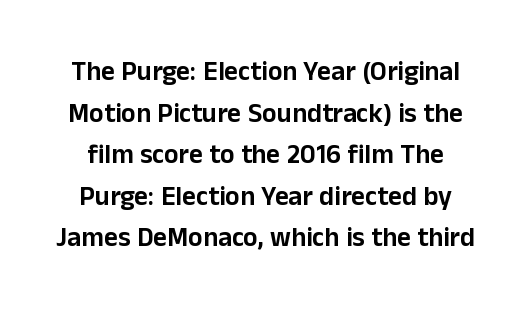
{"italic": "no", "underline": "no", "line_spacing": "normal", "line_spacing_ratio": 1.54, "letter_spacing": "normal", "letter_spacing_em": 0.0, "glyph_px": 27}
